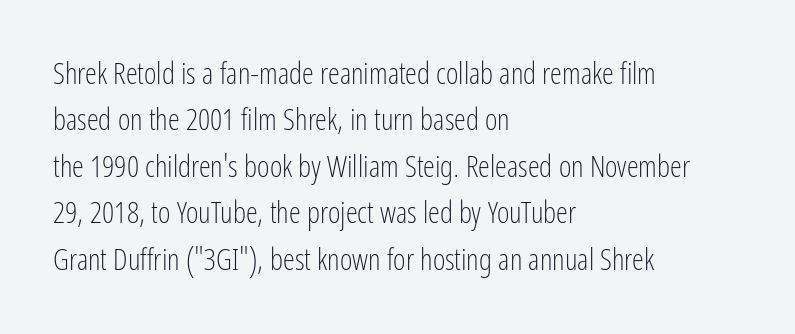
The face used here is proportionally spaced, like ordinary book or web type. What's the leading like? Ordinary, nothing unusual. This rendering employs a face without finishing strokes, i.e., a sans-serif. Italic? Not at all — the glyphs are vertical.
